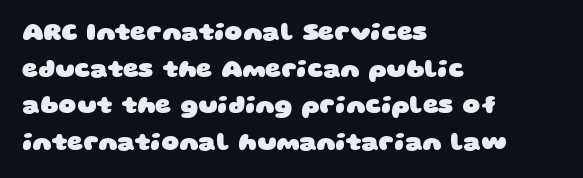
Line spacing here is normal. Nobody touched the tracking dial on this one. Students, this is bold: see how much ink each stroke carries. Descender tails drop into unmarked territory.
